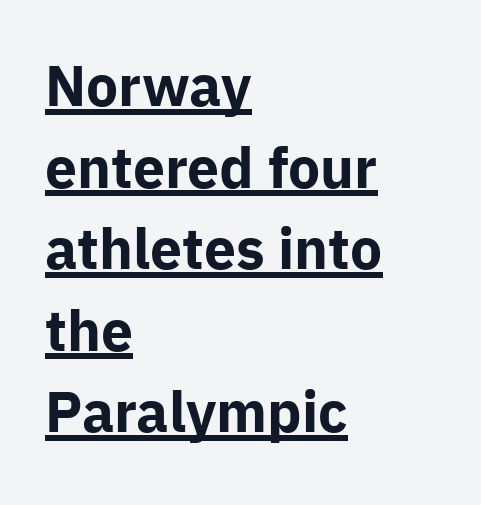
Q: Is the text bold? A: Yes.
Q: Is the text italic (slanted)? A: No, it is upright.
Q: Is the typeface a serif or a sans-serif typeface? A: Sans-serif.
Q: Is the text underlined? A: Yes.
Q: How is the paragraph aligned? A: Left-aligned.
Q: Is the spacing between letters normal or unusually wide? A: Normal.
Q: Is the spacing between lines tight, normal or loose? A: Normal.
Q: Width (condensed, normal, or wide)? A: Normal.
Q: Stroke contrast? A: Low.
Q: x-height? A: Medium.
Q: Monospaced? A: No.
